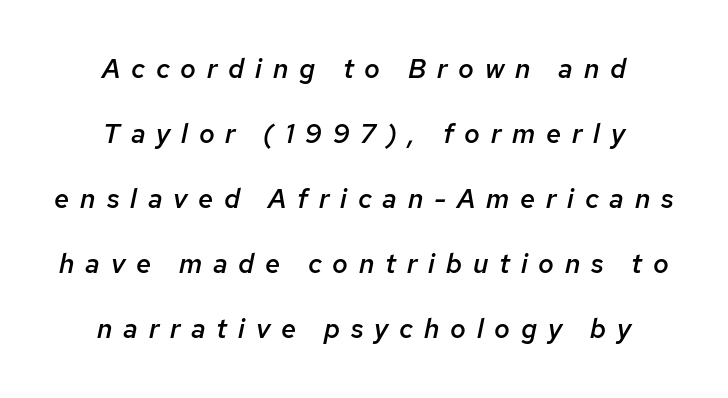
The image shows 27 px text type, italic (leaning right); set centered, loose line spacing (2.41x), unusually wide letter spacing (+0.4 em), not underlined.
